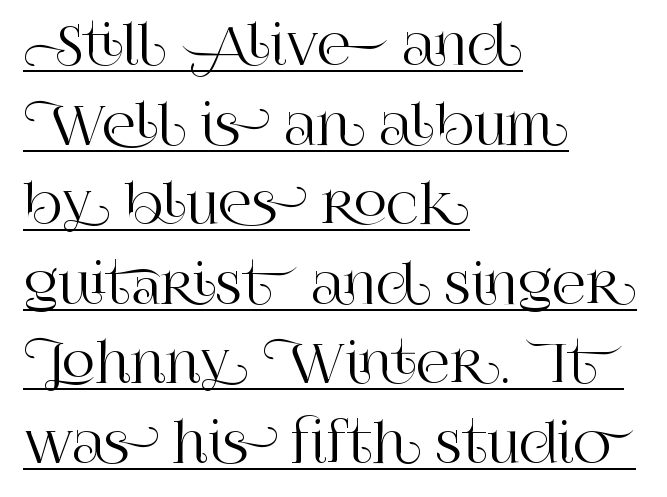
The image shows 52 px serif type, upright; set left-aligned, normal line spacing (1.53x), normal letter spacing, underlined; high stroke contrast and a large x-height.
